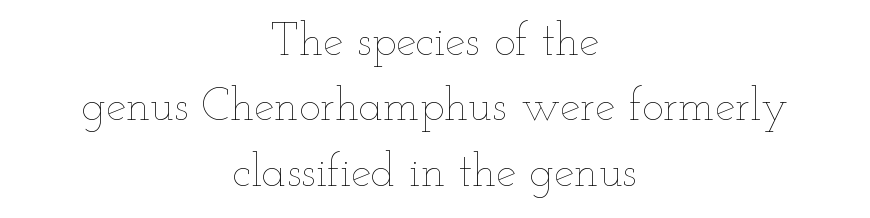
{"italic": "no", "bold": "no", "weight": "thin", "width": "wide", "stroke_contrast": "low", "x_height": "small", "monospaced": "no", "underline": "no", "align": "center", "line_spacing": "normal", "line_spacing_ratio": 1.42, "letter_spacing": "normal", "letter_spacing_em": 0.0, "glyph_px": 46}
